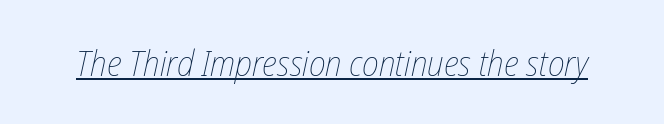
The image shows 36 px thin, condensed type, italic (leaning right); set normal letter spacing, underlined; low stroke contrast and a medium x-height.
